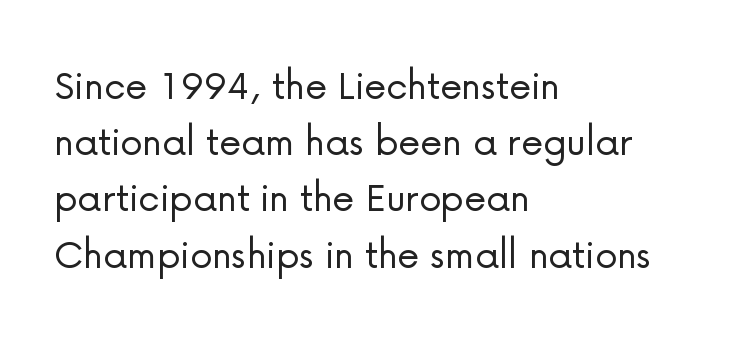
The words here are not underlined. Each word holds together tightly as a unit, with standard inter-letter gaps. A typesetter would call this proportional, since set widths differ per character. Rendered with straight, roman letterforms. The lines are quadded left. Note: no serifs on the glyphs.
